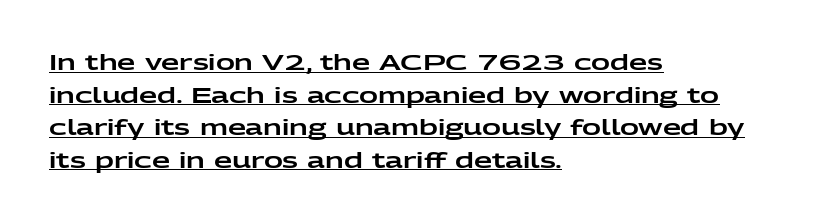
{"italic": "no", "underline": "yes", "align": "left", "line_spacing": "normal", "line_spacing_ratio": 1.55, "letter_spacing": "normal", "letter_spacing_em": 0.0, "glyph_px": 21}
